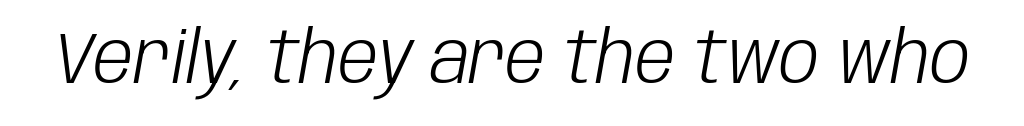
Q: Is the text bold? A: No.
Q: Is the text italic (slanted)? A: Yes, it leans right by about 10 degrees.
Q: Is the text underlined? A: No.
Q: Is the spacing between letters normal or unusually wide? A: Normal.
Q: Width (condensed, normal, or wide)? A: Condensed.
Q: Stroke contrast? A: Low.
Q: x-height? A: Large.
Q: Monospaced? A: No.
